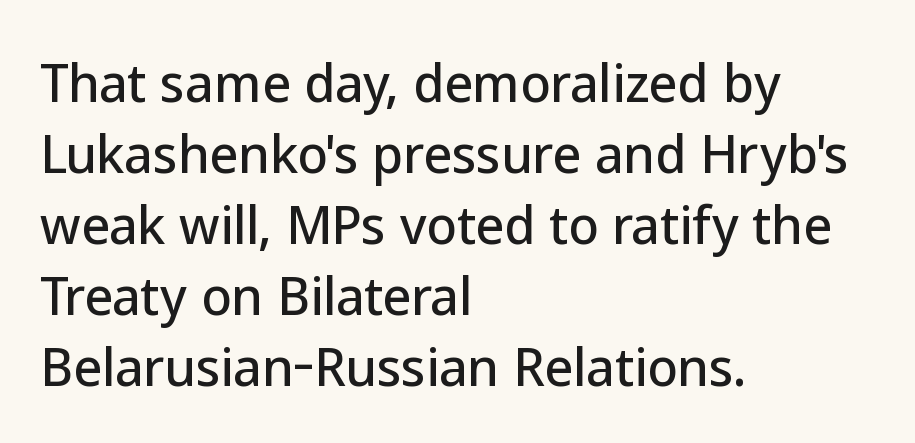
The image shows 50 px sans-serif type, upright; set left-aligned, normal line spacing (1.42x), normal letter spacing, not underlined; low stroke contrast and a medium x-height.
